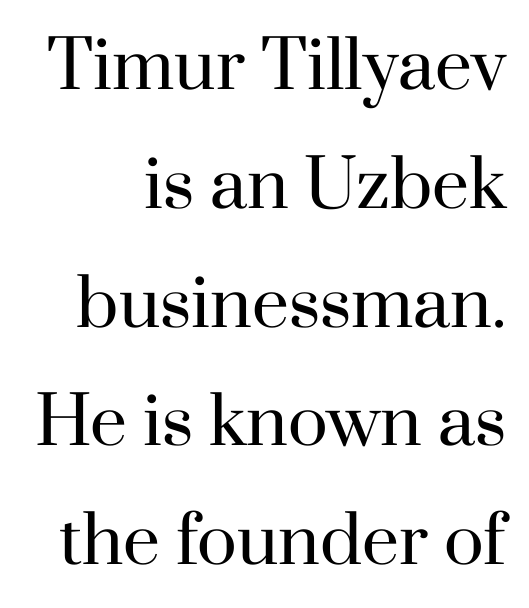
Q: Is the text bold? A: No.
Q: Is the text italic (slanted)? A: No, it is upright.
Q: Is the typeface a serif or a sans-serif typeface? A: Serif.
Q: Is the text underlined? A: No.
Q: Is the spacing between letters normal or unusually wide? A: Normal.
Q: Width (condensed, normal, or wide)? A: Normal.
Q: Stroke contrast? A: High.
Q: x-height? A: Small.
Q: Monospaced? A: No.
